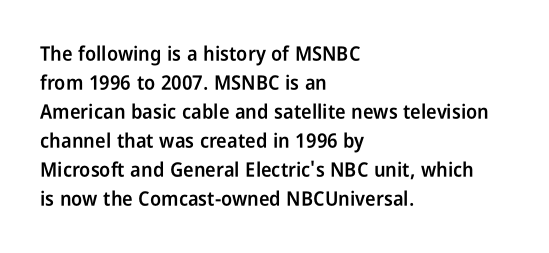
{"italic": "no", "bold": "semi", "underline": "no", "align": "left", "line_spacing": "normal", "line_spacing_ratio": 1.45, "letter_spacing": "normal", "letter_spacing_em": 0.0, "glyph_px": 20}
